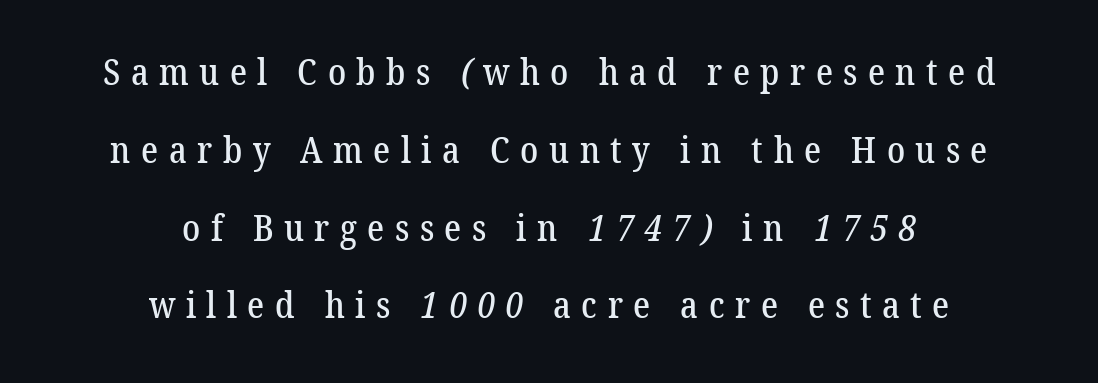
Q: Is the typeface a serif or a sans-serif typeface? A: Serif.
Q: Is the text underlined? A: No.
Q: How is the paragraph aligned? A: Centered.
Q: Is the spacing between letters normal or unusually wide? A: Unusually wide.
Q: Is the spacing between lines tight, normal or loose? A: Loose.
Q: Width (condensed, normal, or wide)? A: Normal.
Q: Stroke contrast? A: Low.
Q: x-height? A: Medium.
Q: Monospaced? A: No.
